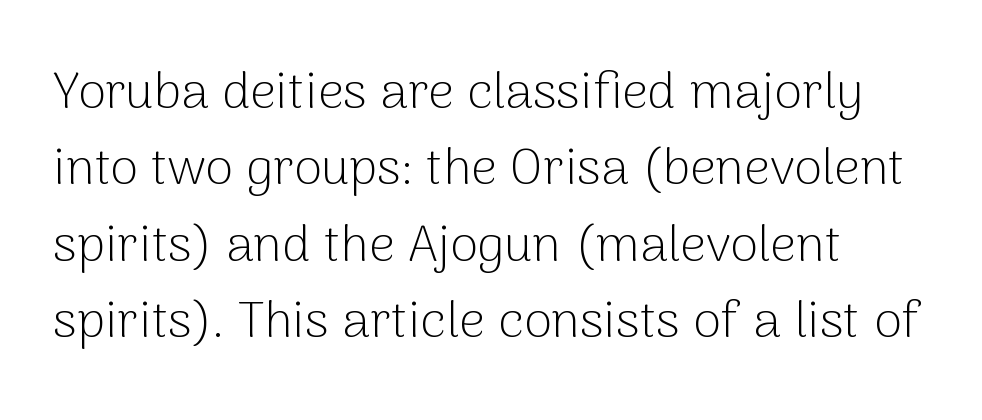
{"serif": "no", "italic": "no", "bold": "no", "weight": "light", "width": "normal", "stroke_contrast": "low", "x_height": "medium", "monospaced": "no", "underline": "no", "align": "left", "line_spacing": "normal", "line_spacing_ratio": 1.5, "letter_spacing": "normal", "letter_spacing_em": 0.0, "glyph_px": 51}
